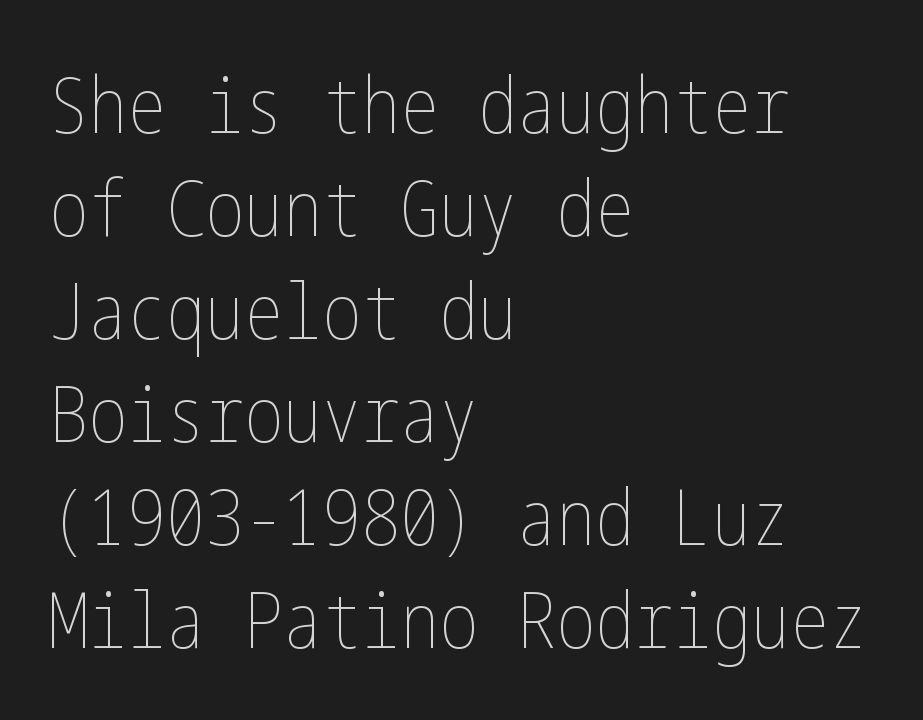
{"italic": "no", "bold": "no", "weight": "thin", "width": "condensed", "stroke_contrast": "low", "x_height": "medium", "underline": "no", "align": "left", "line_spacing": "normal", "line_spacing_ratio": 1.32, "letter_spacing": "normal", "letter_spacing_em": 0.0, "glyph_px": 78}
